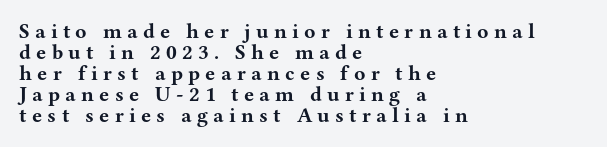
{"italic": "no", "bold": "yes", "underline": "no", "align": "left", "line_spacing": "tight", "line_spacing_ratio": 1.0, "letter_spacing": "wide", "letter_spacing_em": 0.25, "glyph_px": 21}
